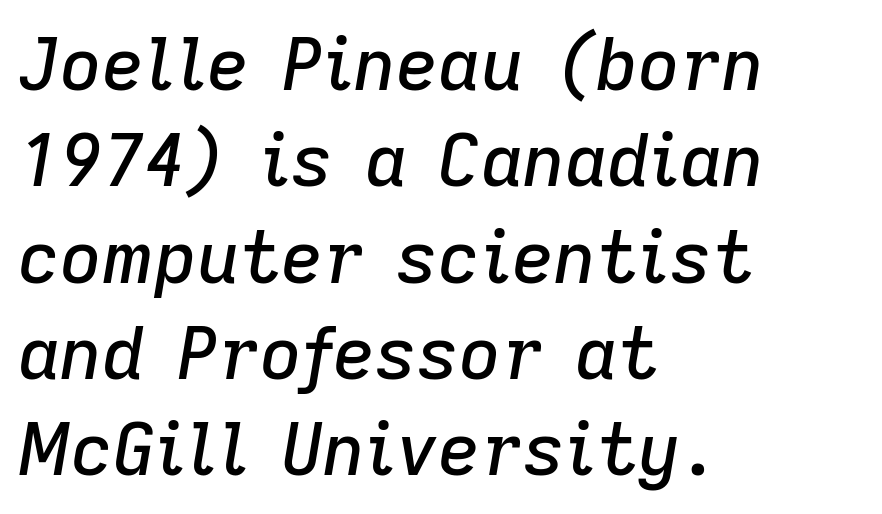
Q: Is the text italic (slanted)? A: Yes, it leans right by about 9 degrees.
Q: Is the text underlined? A: No.
Q: How is the paragraph aligned? A: Left-aligned.
Q: Is the spacing between letters normal or unusually wide? A: Normal.
Q: Is the spacing between lines tight, normal or loose? A: Normal.
Q: Width (condensed, normal, or wide)? A: Normal.
Q: Stroke contrast? A: Low.
Q: x-height? A: Medium.
Q: Monospaced? A: No.
